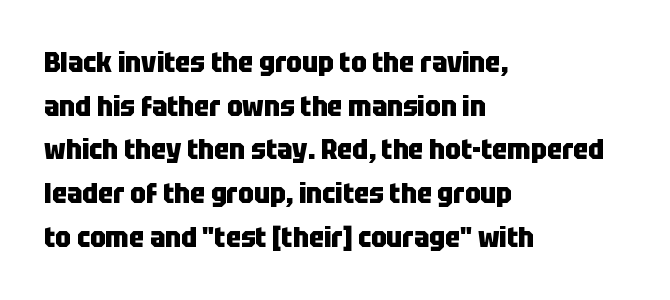
Q: Is the text bold? A: Yes.
Q: Is the text italic (slanted)? A: No, it is upright.
Q: Is the typeface a serif or a sans-serif typeface? A: Sans-serif.
Q: Is the text underlined? A: No.
Q: How is the paragraph aligned? A: Left-aligned.
Q: Is the spacing between letters normal or unusually wide? A: Normal.
Q: Is the spacing between lines tight, normal or loose? A: Normal.
Q: Width (condensed, normal, or wide)? A: Condensed.
Q: Stroke contrast? A: Low.
Q: x-height? A: Large.
Q: Monospaced? A: No.
